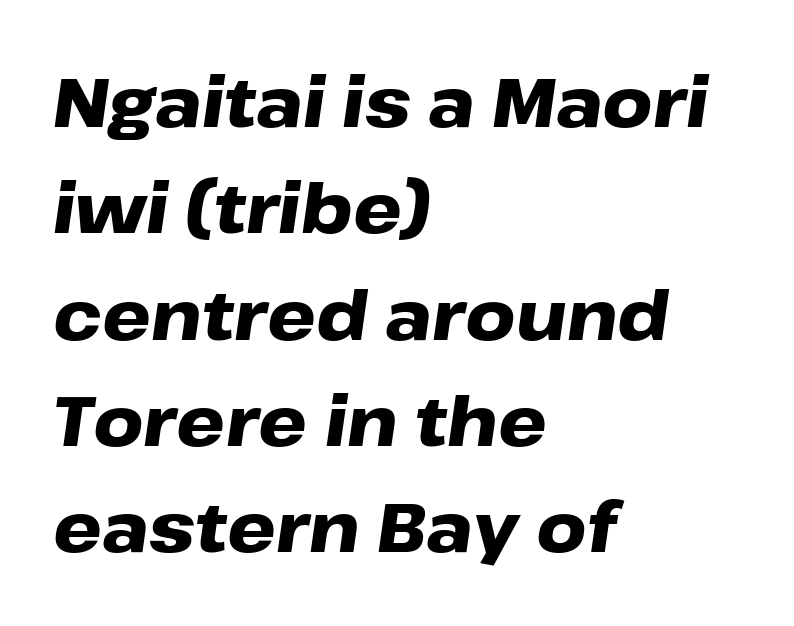
The image shows 69 px heavy, wide type, italic (leaning right); set left-aligned, normal line spacing (1.54x), normal letter spacing, not underlined; low stroke contrast and a medium x-height.
